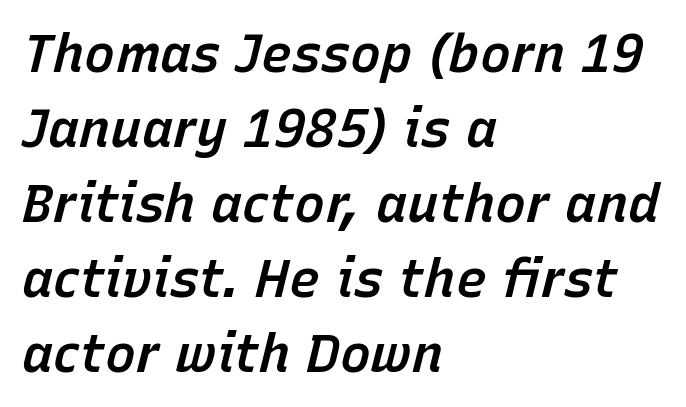
{"italic": "yes", "lean": "right", "slant_degrees": 15, "bold": "semi", "weight": "semibold", "width": "normal", "stroke_contrast": "low", "x_height": "medium", "monospaced": "no", "underline": "no", "align": "left", "line_spacing": "normal", "line_spacing_ratio": 1.44, "letter_spacing": "normal", "letter_spacing_em": 0.0, "glyph_px": 52}
